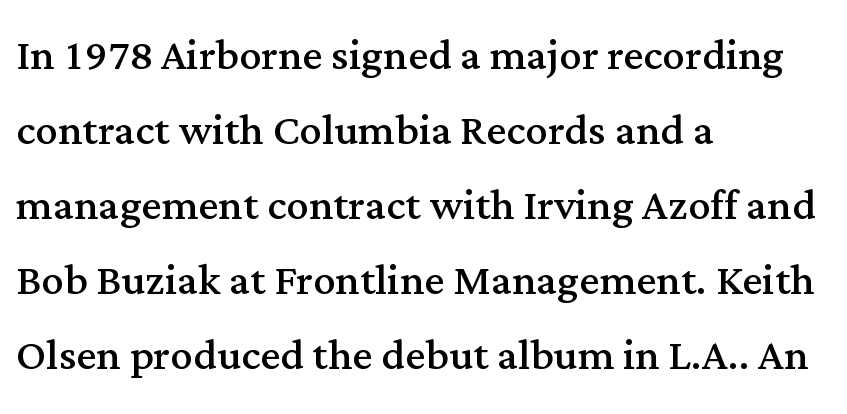
The image shows 56 px regular-weight serif type, upright; set left-aligned, normal line spacing (1.34x), normal letter spacing, not underlined; medium stroke contrast and a medium x-height.
